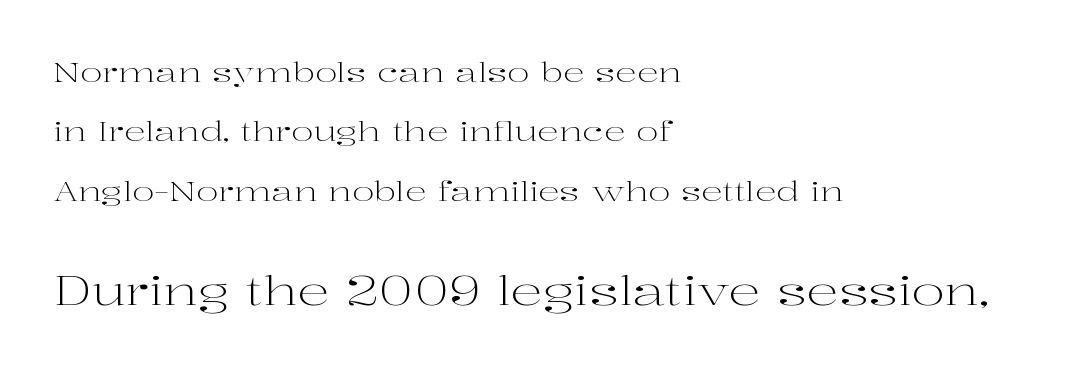
Does the copy run flush right? No — it runs flush left. Only glyphs here, with clear space below each row. Airy leading. Is the letter spacing exaggerated? No — it looks like the ordinary default.
